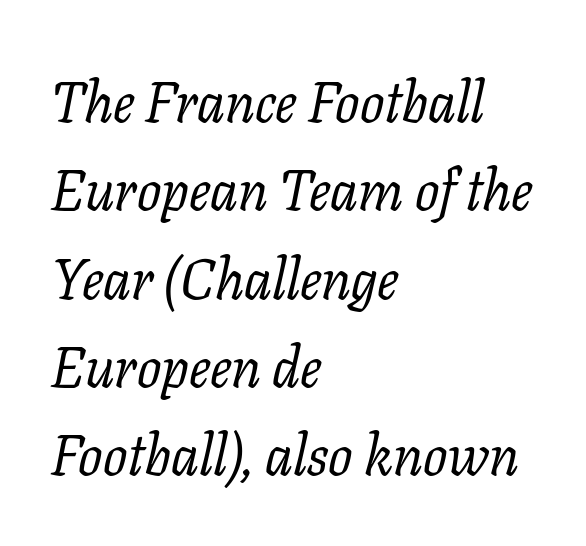
The image shows 57 px regular-weight serif type, italic (leaning right); set left-aligned, normal line spacing (1.55x), normal letter spacing, not underlined; low stroke contrast and a medium x-height.
